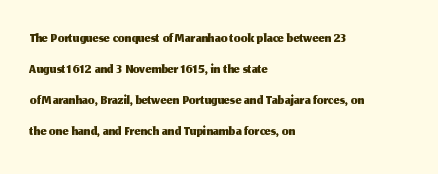
Does the copy run flush right? No — it runs flush left. The specimen reads as upright at a glance. Between one letter and the next there's only the usual sliver of space. The designer left line spacing at the default.
